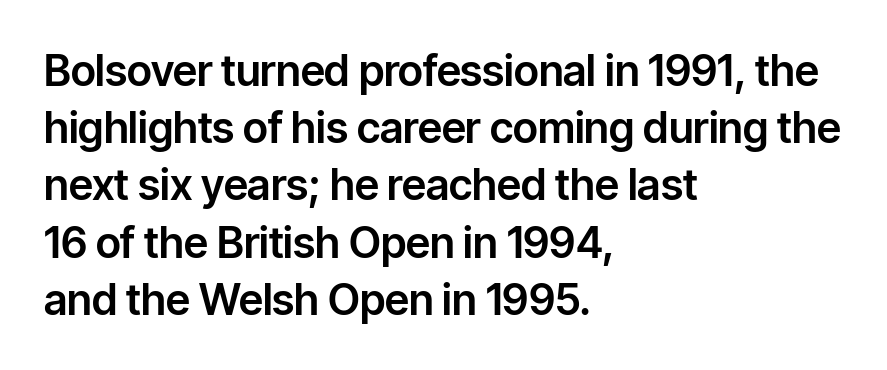
{"serif": "no", "italic": "no", "width": "normal", "stroke_contrast": "low", "x_height": "medium", "monospaced": "no", "underline": "no", "align": "left", "line_spacing": "normal", "line_spacing_ratio": 1.33, "letter_spacing": "normal", "letter_spacing_em": 0.0, "glyph_px": 43}
